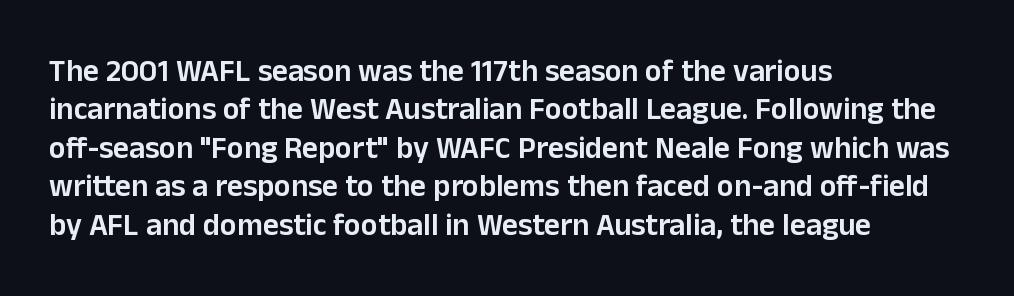
Q: Is the text bold? A: Semi-bold.
Q: Is the text italic (slanted)? A: No, it is upright.
Q: Is the typeface a serif or a sans-serif typeface? A: Sans-serif.
Q: Is the text underlined? A: No.
Q: How is the paragraph aligned? A: Left-aligned.
Q: Is the spacing between letters normal or unusually wide? A: Normal.
Q: Width (condensed, normal, or wide)? A: Normal.
Q: Stroke contrast? A: Low.
Q: x-height? A: Medium.
Q: Monospaced? A: No.
